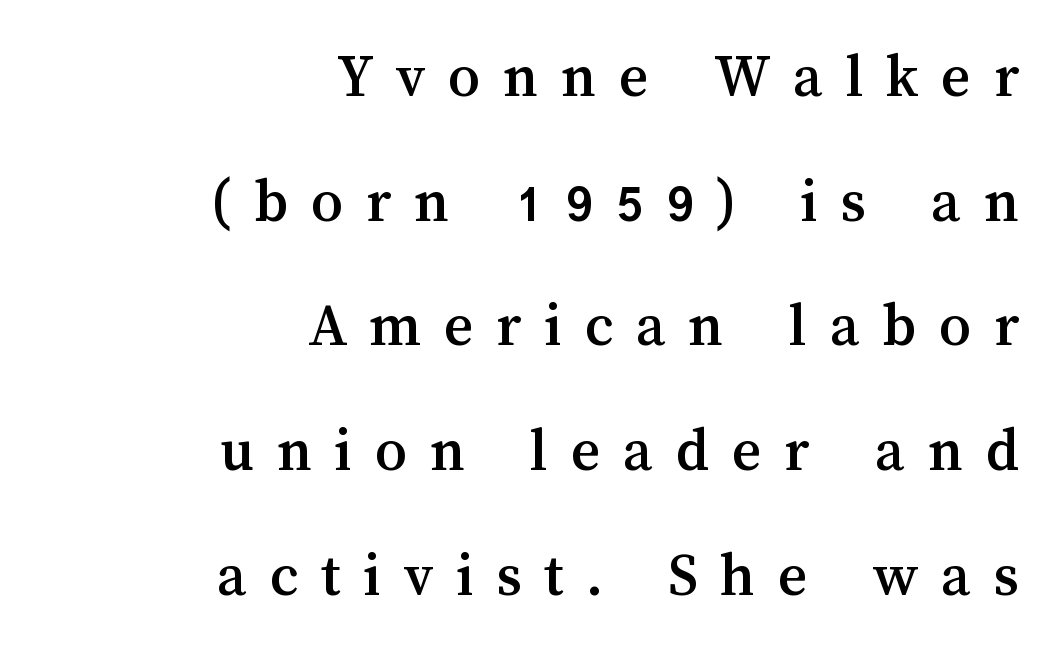
Q: Is the text italic (slanted)? A: No, it is upright.
Q: Is the text underlined? A: No.
Q: How is the paragraph aligned? A: Right-aligned.
Q: Is the spacing between letters normal or unusually wide? A: Unusually wide.
Q: Is the spacing between lines tight, normal or loose? A: Loose.
Q: Width (condensed, normal, or wide)? A: Normal.
Q: Stroke contrast? A: Medium.
Q: x-height? A: Medium.
Q: Monospaced? A: No.
